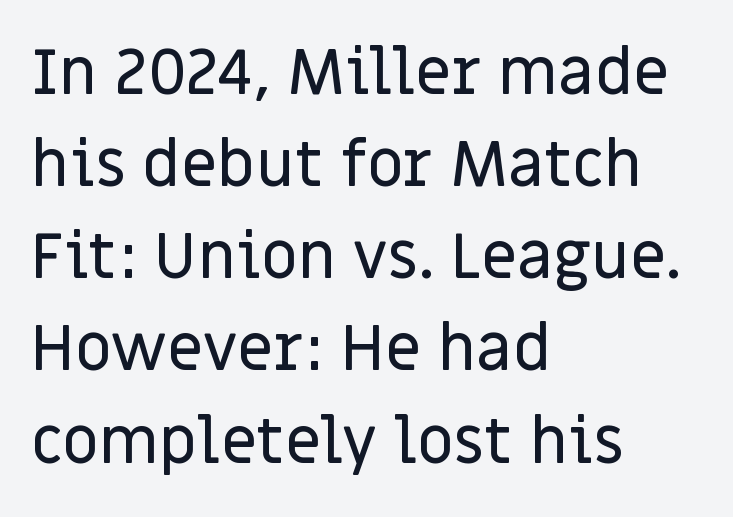
{"serif": "no", "italic": "no", "width": "normal", "stroke_contrast": "low", "x_height": "large", "monospaced": "no", "underline": "no", "align": "left", "line_spacing": "normal", "line_spacing_ratio": 1.44, "letter_spacing": "normal", "letter_spacing_em": 0.0, "glyph_px": 64}
